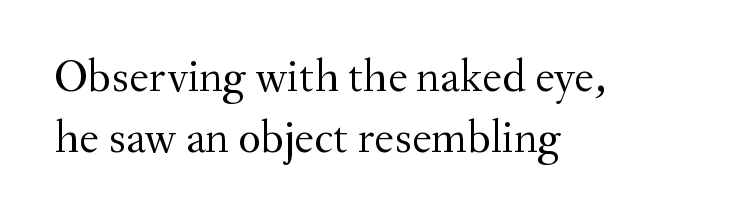
The image shows 47 px regular-weight serif type, upright; set left-aligned, normal line spacing (1.29x), normal letter spacing, not underlined; medium stroke contrast and a small x-height.
